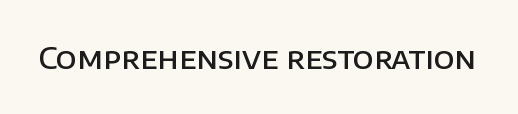
The image shows 30 px semibold sans-serif type, upright; set normal letter spacing, not underlined; low stroke contrast and a large x-height.
